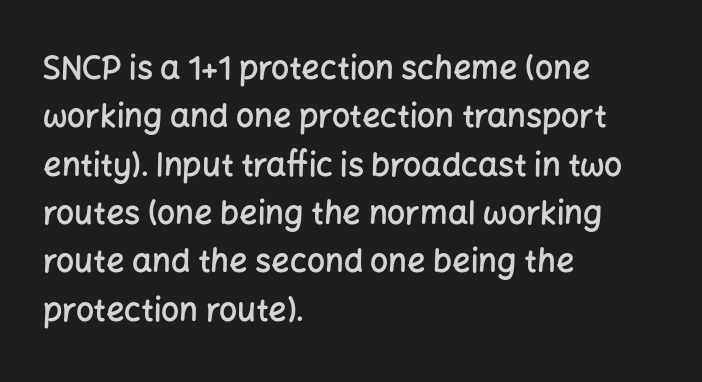
Q: Is the text bold? A: Semi-bold.
Q: Is the text italic (slanted)? A: No, it is upright.
Q: Is the typeface a serif or a sans-serif typeface? A: Sans-serif.
Q: Is the text underlined? A: No.
Q: How is the paragraph aligned? A: Left-aligned.
Q: Is the spacing between letters normal or unusually wide? A: Normal.
Q: Is the spacing between lines tight, normal or loose? A: Normal.
Q: Width (condensed, normal, or wide)? A: Normal.
Q: Stroke contrast? A: Low.
Q: x-height? A: Medium.
Q: Monospaced? A: No.
